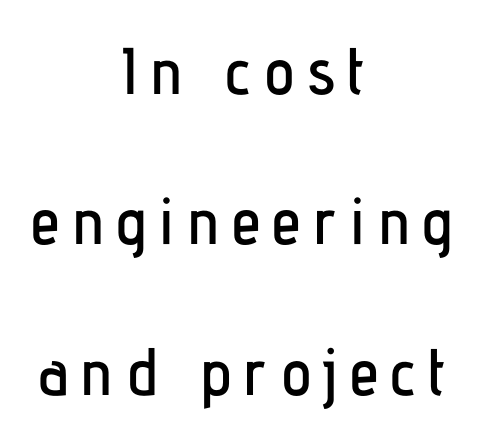
{"serif": "no", "italic": "no", "width": "condensed", "stroke_contrast": "low", "x_height": "medium", "monospaced": "no", "underline": "no", "align": "center", "line_spacing": "loose", "line_spacing_ratio": 2.28, "glyph_px": 66}
